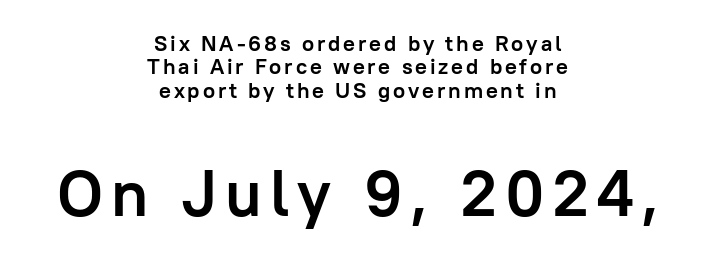
{"serif": "no", "italic": "no", "bold": "yes", "weight": "semibold", "width": "normal", "stroke_contrast": "low", "x_height": "medium", "monospaced": "no", "underline": "no", "align": "center", "line_spacing": "tight", "line_spacing_ratio": 1.06, "larger_block": "second", "size_ratio": 2.95, "glyph_px": 65}
